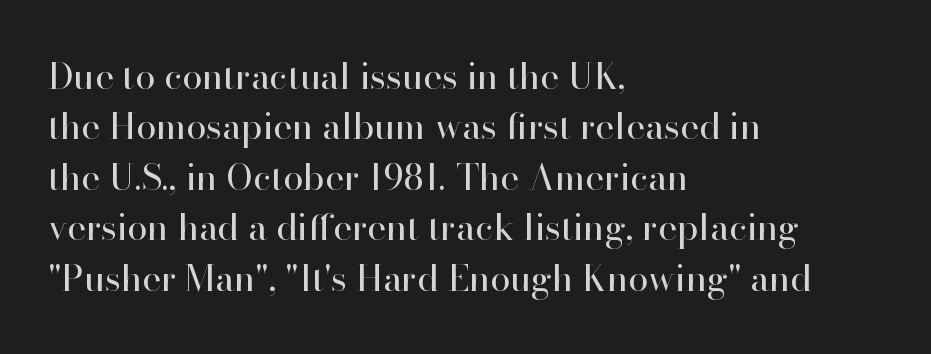
The image shows 36 px regular-weight serif type, upright; set left-aligned, normal line spacing (1.4x), normal letter spacing, not underlined; high stroke contrast and a small x-height.
